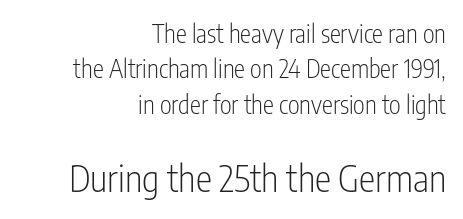
Q: Is the text bold? A: No.
Q: Is the text italic (slanted)? A: No, it is upright.
Q: Is the typeface a serif or a sans-serif typeface? A: Sans-serif.
Q: Is the text underlined? A: No.
Q: How is the paragraph aligned? A: Right-aligned.
Q: Is the spacing between letters normal or unusually wide? A: Normal.
Q: Is the spacing between lines tight, normal or loose? A: Normal.
Q: Which block of text is set in a larger size, the first (top) or the second (bottom)? A: The second (bottom) one.
Q: Width (condensed, normal, or wide)? A: Condensed.
Q: Stroke contrast? A: Low.
Q: x-height? A: Medium.
Q: Monospaced? A: No.
